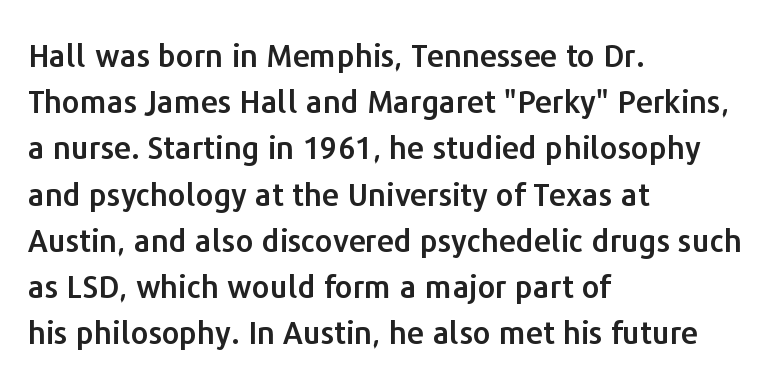
The image shows 31 px sans-serif type, upright; set left-aligned, normal line spacing (1.49x), normal letter spacing, not underlined; low stroke contrast and a medium x-height.
